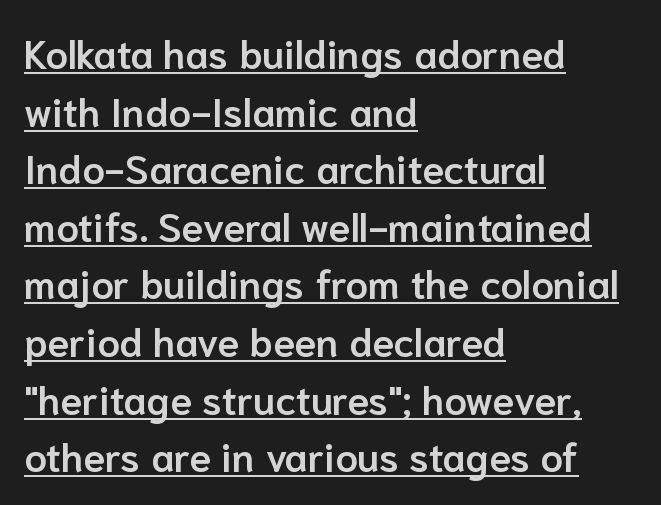
The image shows 40 px semibold sans-serif type, upright; set left-aligned, normal line spacing (1.44x), normal letter spacing, underlined; low stroke contrast and a medium x-height.
